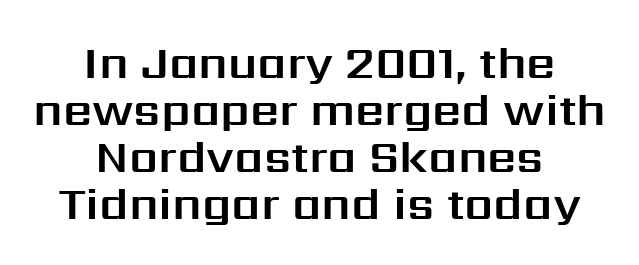
The image shows 46 px sans-serif type, upright; set centered, tight line spacing (1.02x), normal letter spacing, not underlined; medium stroke contrast and a medium x-height.
